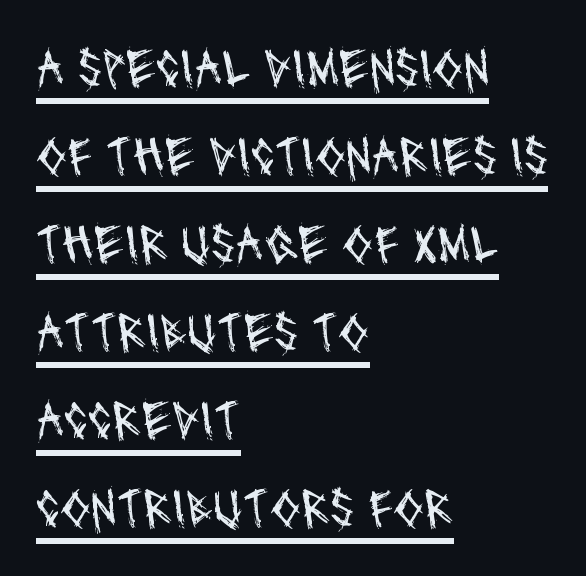
Q: Is the text bold? A: No.
Q: Is the typeface a serif or a sans-serif typeface? A: Sans-serif.
Q: Is the text underlined? A: Yes.
Q: How is the paragraph aligned? A: Left-aligned.
Q: Is the spacing between letters normal or unusually wide? A: Normal.
Q: Is the spacing between lines tight, normal or loose? A: Normal.
Q: Width (condensed, normal, or wide)? A: Condensed.
Q: Stroke contrast? A: Medium.
Q: x-height? A: Large.
Q: Monospaced? A: No.
